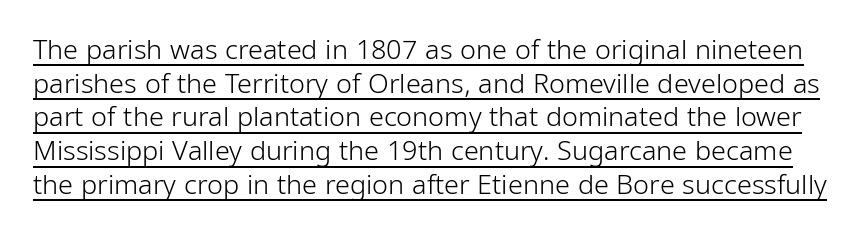
Short note: letters normally spaced. The specimen includes a rule beneath the text block's lines. Caption: face not bold, strokes unweighted. Compared with typical paragraphs, the rows here are spaced about the same. Italic? Not at all — the glyphs are vertical.
